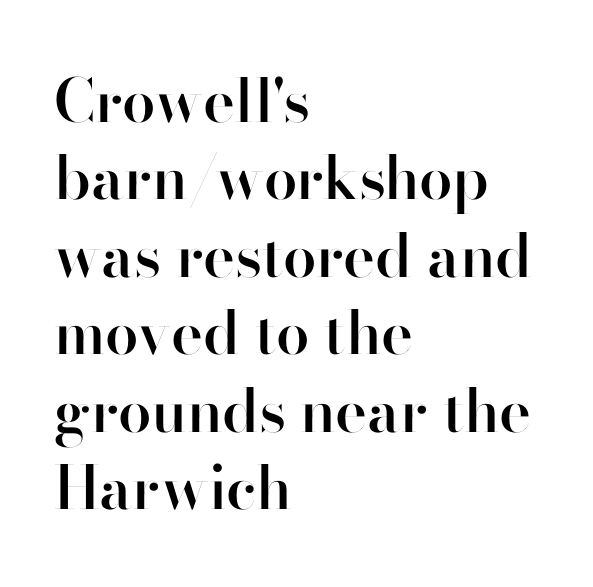
What stands out about the letter spacing? Nothing — it is the standard amount. Regarding serifs, this sample does without them. Upright lettering throughout. Stroke thickness is moderately raised; the sample reads as semibold. The rendering anchors every line to the left-hand side.
